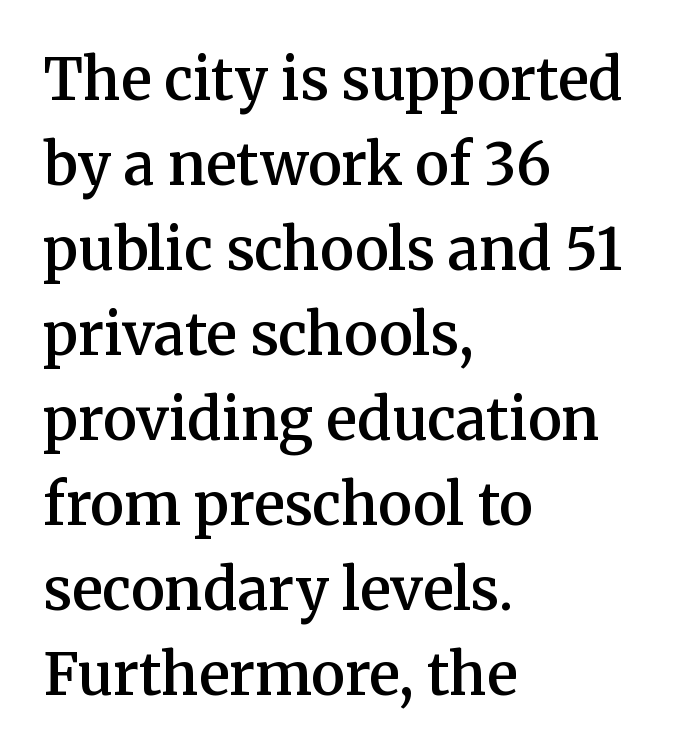
{"serif": "yes", "italic": "no", "bold": "semi", "weight": "semibold", "width": "normal", "stroke_contrast": "medium", "x_height": "medium", "monospaced": "no", "underline": "no", "align": "left", "line_spacing": "normal", "line_spacing_ratio": 1.49, "letter_spacing": "normal", "letter_spacing_em": 0.0, "glyph_px": 57}
